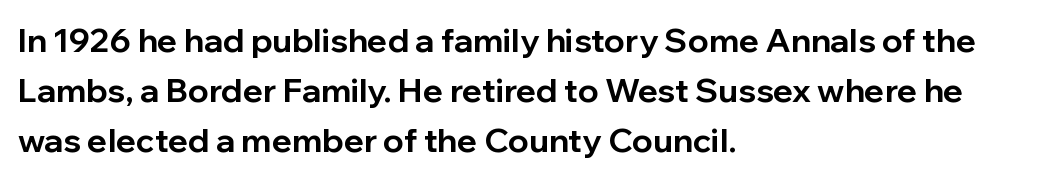
The image shows 33 px bold sans-serif type, upright; set left-aligned, normal line spacing (1.51x), normal letter spacing, not underlined; low stroke contrast and a medium x-height.
